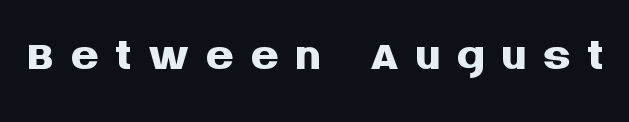
Character widths vary here, with narrow letters taking less room than wide ones. The letters are bold, with thick, heavy strokes. The passage shown is typeset with a sans-serif family. The space beneath each line is pristine and unruled. If you drew a line through each stem, it would be perfectly vertical.
